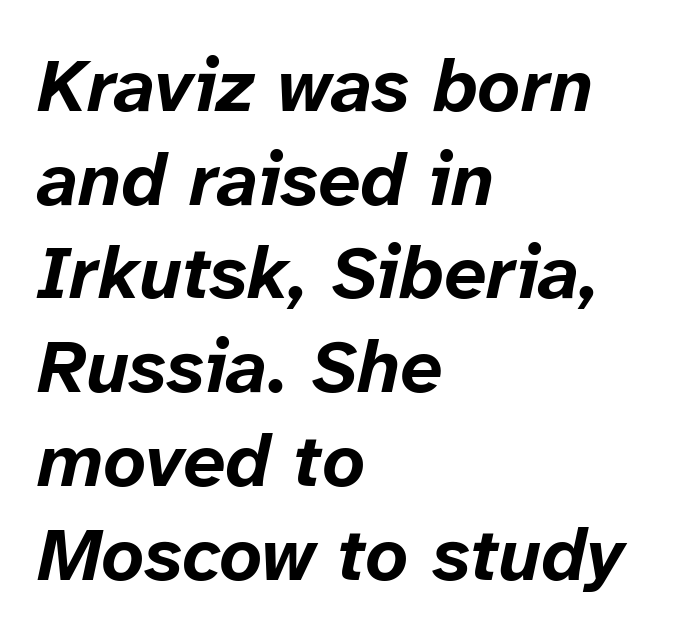
Q: Is the text bold? A: Yes.
Q: Is the text italic (slanted)? A: Yes, it leans right by about 12 degrees.
Q: Is the text underlined? A: No.
Q: How is the paragraph aligned? A: Left-aligned.
Q: Is the spacing between letters normal or unusually wide? A: Normal.
Q: Is the spacing between lines tight, normal or loose? A: Normal.
Q: Width (condensed, normal, or wide)? A: Normal.
Q: Stroke contrast? A: Low.
Q: x-height? A: Medium.
Q: Monospaced? A: No.
